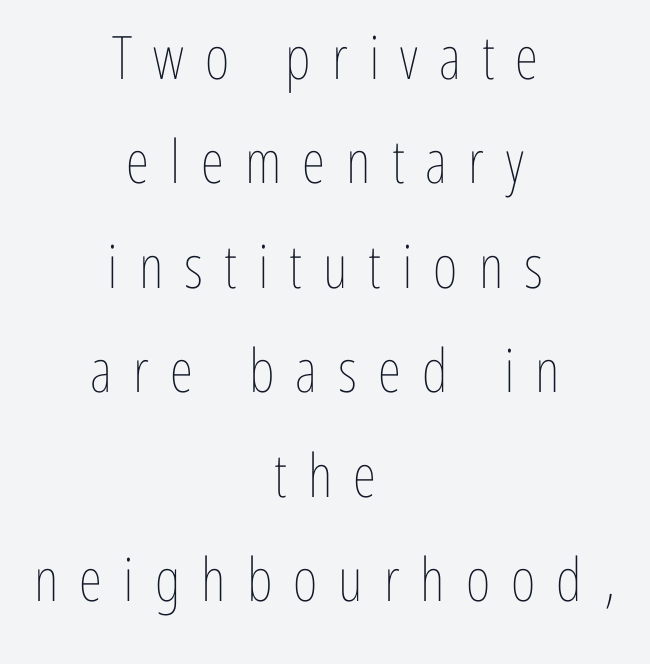
{"italic": "no", "bold": "no", "weight": "thin", "width": "condensed", "stroke_contrast": "low", "x_height": "medium", "monospaced": "no", "underline": "no", "align": "center", "line_spacing_ratio": 1.74, "letter_spacing": "wide", "letter_spacing_em": 0.35, "glyph_px": 60}
